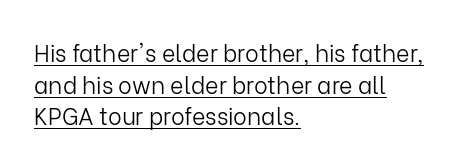
Q: Is the text bold? A: No.
Q: Is the text italic (slanted)? A: No, it is upright.
Q: Is the text underlined? A: Yes.
Q: How is the paragraph aligned? A: Left-aligned.
Q: Is the spacing between letters normal or unusually wide? A: Normal.
Q: Is the spacing between lines tight, normal or loose? A: Normal.
